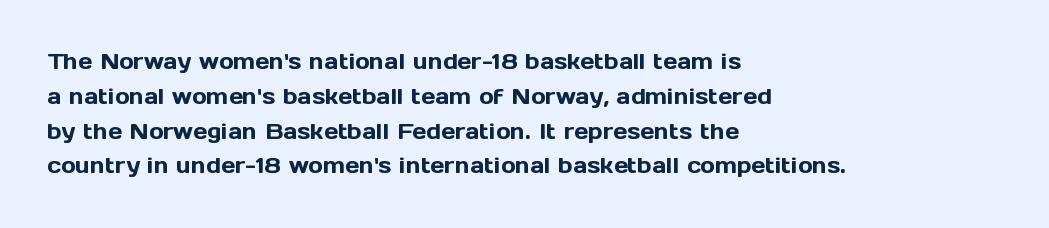
Q: Is the text italic (slanted)? A: No, it is upright.
Q: Is the text underlined? A: No.
Q: How is the paragraph aligned? A: Left-aligned.
Q: Is the spacing between letters normal or unusually wide? A: Normal.
Q: Is the spacing between lines tight, normal or loose? A: Normal.
